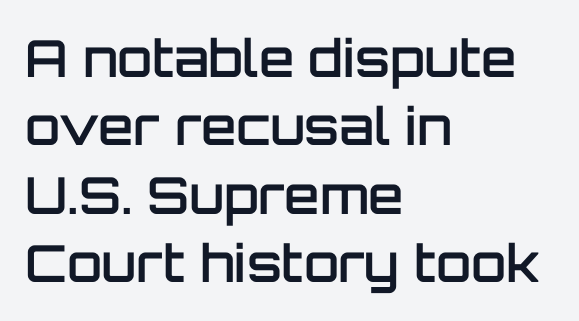
The image shows 51 px semibold sans-serif type, upright; set left-aligned, normal line spacing (1.34x), normal letter spacing, not underlined; low stroke contrast and a large x-height.
